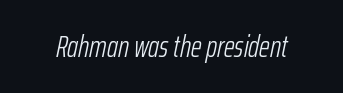
Q: Is the text bold? A: No.
Q: Is the text italic (slanted)? A: Yes, it leans right by about 12 degrees.
Q: Is the text underlined? A: No.
Q: Is the spacing between letters normal or unusually wide? A: Normal.
Q: Width (condensed, normal, or wide)? A: Condensed.
Q: Stroke contrast? A: Low.
Q: x-height? A: Medium.
Q: Monospaced? A: No.
